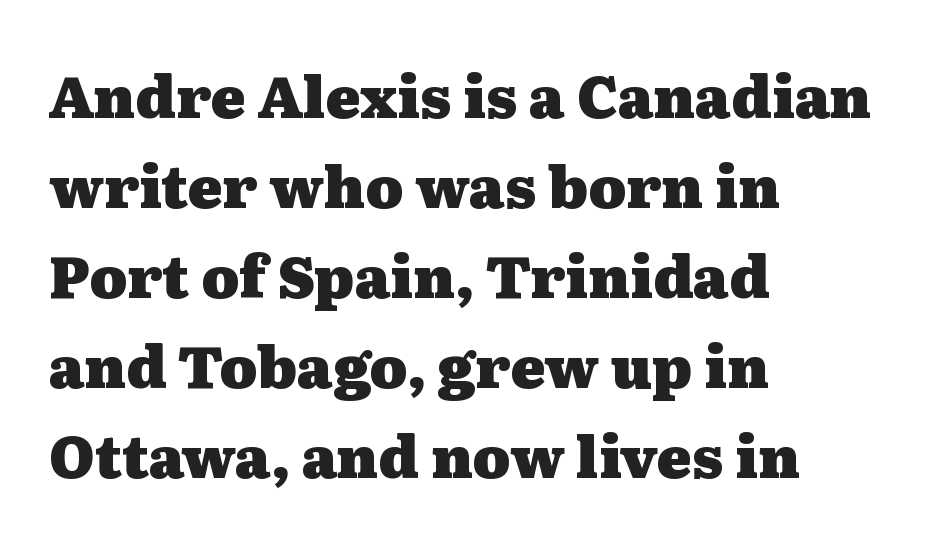
{"serif": "yes", "italic": "no", "bold": "yes", "weight": "heavy", "width": "wide", "stroke_contrast": "medium", "x_height": "medium", "monospaced": "no", "underline": "no", "align": "left", "line_spacing": "normal", "line_spacing_ratio": 1.55, "letter_spacing": "normal", "letter_spacing_em": 0.0, "glyph_px": 58}
